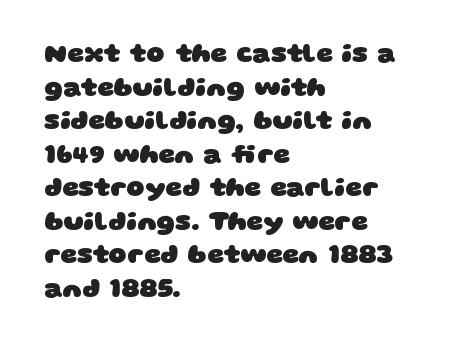
Unmarked baselines from the first word to the last. Line starts are locked; line ends wander. The characters look thick and weighty, a clear bold. Rows of type keep a routine distance in the vertical direction.
